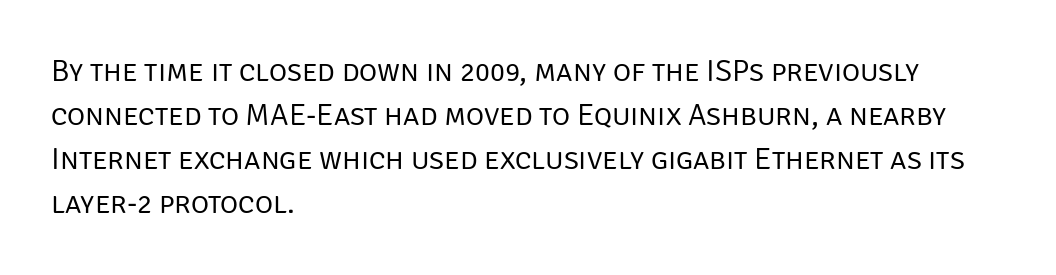
The image shows 31 px regular-weight sans-serif type, upright; set left-aligned, normal line spacing (1.42x), normal letter spacing, not underlined; low stroke contrast and a large x-height.
